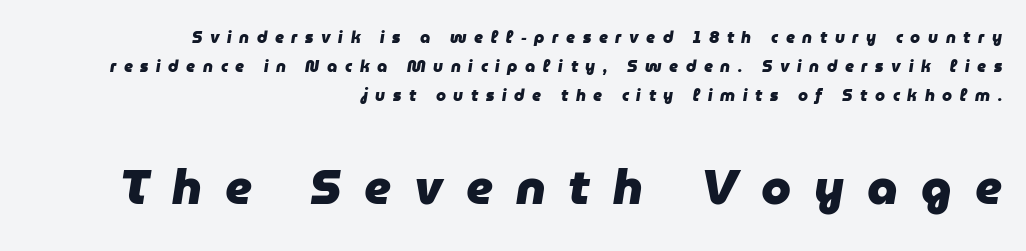
The image shows 48 px heavy type, italic (leaning right); set right-aligned, line spacing 1.81x, unusually wide letter spacing (+0.48 em), not underlined; the second (bottom) block is 3.0x larger; low stroke contrast and a medium x-height.
